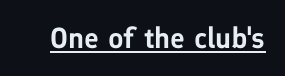
The image shows 29 px sans-serif type, upright; set normal letter spacing, underlined; low stroke contrast and a medium x-height.
